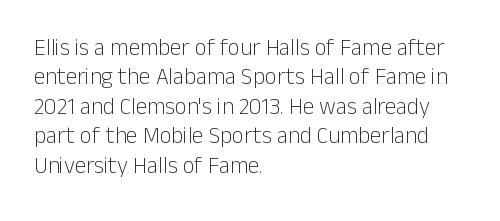
It's the straight-up-and-down kind of type. The face used here is rendered with its standard letterfit. The setting favours the left margin, as ordinary paragraphs usually do. This is not heavy type; no bold has been used. Interline gaps are of average width in this sample.
